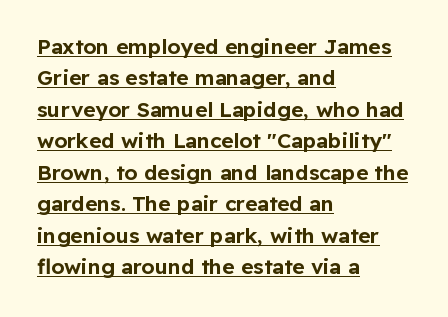
Q: Is the text italic (slanted)? A: No, it is upright.
Q: Is the text underlined? A: Yes.
Q: How is the paragraph aligned? A: Left-aligned.
Q: Is the spacing between letters normal or unusually wide? A: Normal.
Q: Is the spacing between lines tight, normal or loose? A: Normal.
